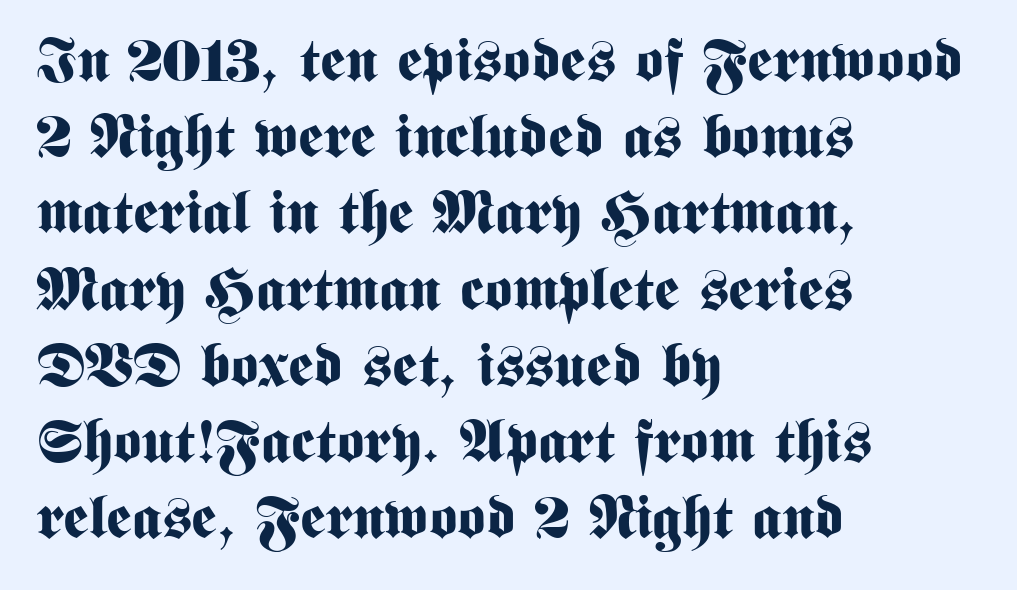
{"serif": "no", "italic": "no", "bold": "yes", "weight": "bold", "width": "condensed", "stroke_contrast": "medium", "x_height": "medium", "monospaced": "no", "underline": "no", "align": "left", "line_spacing": "normal", "line_spacing_ratio": 1.27, "letter_spacing": "normal", "letter_spacing_em": 0.0, "glyph_px": 60}
